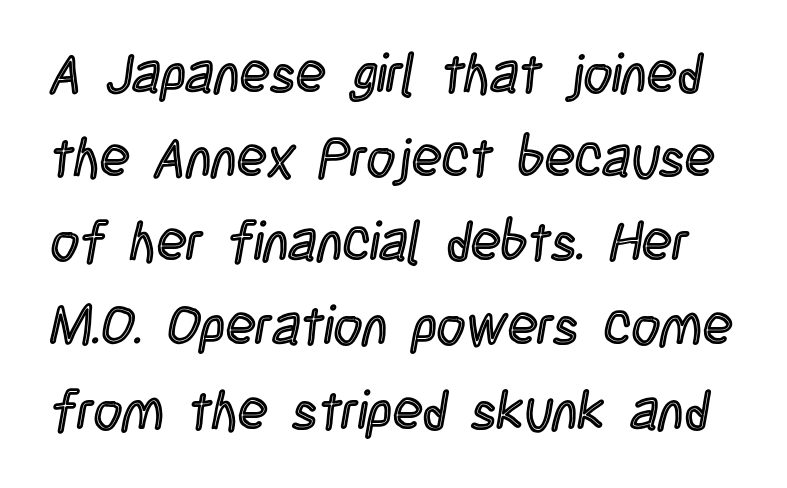
{"width": "condensed", "x_height": "large", "monospaced": "no", "underline": "no", "line_spacing": "normal", "line_spacing_ratio": 1.53, "letter_spacing": "normal", "letter_spacing_em": 0.0, "glyph_px": 55}
